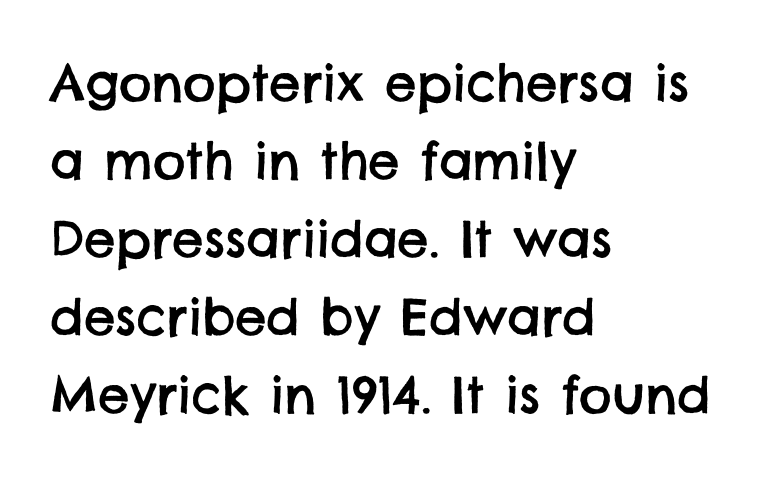
The space beneath each line is pristine and unruled. Students, observe: this is what conventionally led text looks like. This sample uses plain, unmodified letter spacing. Nothing sits at the stroke ends, so this counts as sans-serif.
